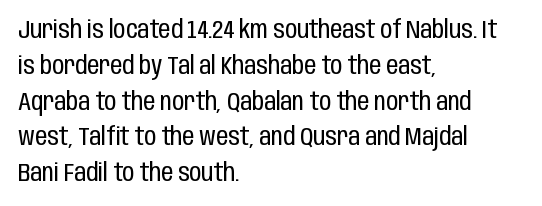
Q: Is the text bold? A: No.
Q: Is the text italic (slanted)? A: No, it is upright.
Q: Is the text underlined? A: No.
Q: How is the paragraph aligned? A: Left-aligned.
Q: Is the spacing between letters normal or unusually wide? A: Normal.
Q: Is the spacing between lines tight, normal or loose? A: Normal.
